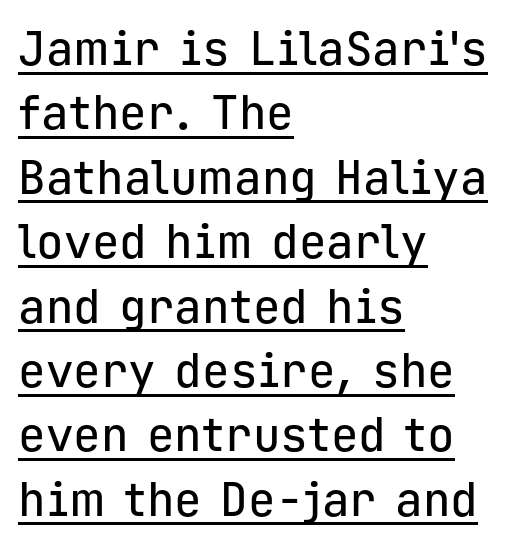
{"serif": "no", "italic": "no", "width": "normal", "stroke_contrast": "low", "x_height": "medium", "monospaced": "yes", "underline": "yes", "align": "left", "line_spacing": "normal", "line_spacing_ratio": 1.4, "letter_spacing": "normal", "letter_spacing_em": 0.0, "glyph_px": 46}
